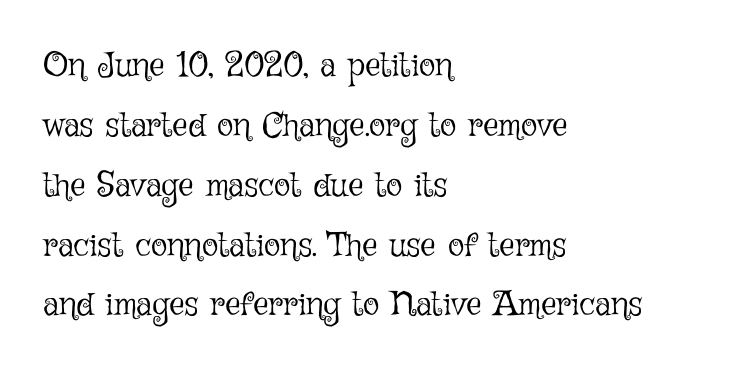
This is the regular roman posture of the typeface. Anything drawn beneath the words? Only blank space. Caption: multi-line text, flush left, ragged right. Here the designer chose a conventional face with non-uniform glyph widths. Caption: face not bold, strokes unweighted.
